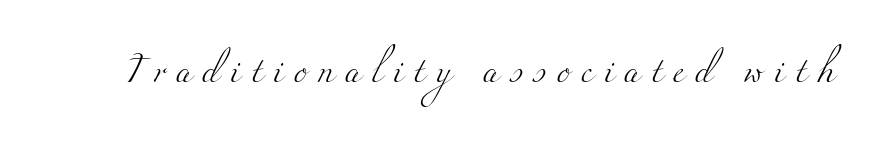
Q: Is the text bold? A: No.
Q: Is the text underlined? A: No.
Q: Is the spacing between letters normal or unusually wide? A: Unusually wide.
